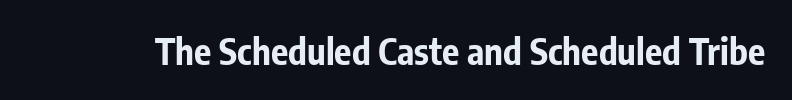
Q: Is the text bold? A: Yes.
Q: Is the text italic (slanted)? A: No, it is upright.
Q: Is the typeface a serif or a sans-serif typeface? A: Sans-serif.
Q: Is the text underlined? A: No.
Q: Is the spacing between letters normal or unusually wide? A: Normal.
Q: Width (condensed, normal, or wide)? A: Condensed.
Q: Stroke contrast? A: Low.
Q: x-height? A: Medium.
Q: Monospaced? A: No.
